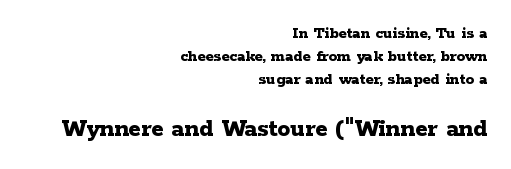
These lines are set flush right with a ragged left edge. Which chunk is bigger? The second one — the bottom block dwarfs the top. Successive baselines arrive at the customary interval. Summary of weight: heavy, a full bold. The lettering stays uniformly vertical, giving the passage a roman look. What stands out about the letter spacing? Nothing — it is the standard amount.
